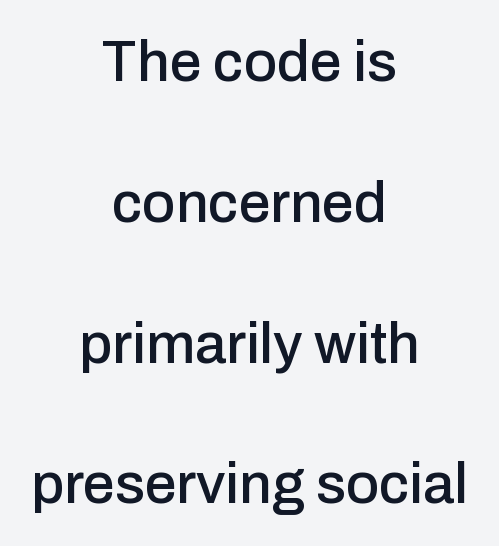
{"serif": "no", "italic": "no", "width": "normal", "stroke_contrast": "low", "x_height": "medium", "monospaced": "no", "underline": "no", "align": "center", "line_spacing": "loose", "line_spacing_ratio": 2.47, "letter_spacing": "normal", "letter_spacing_em": 0.0, "glyph_px": 57}
